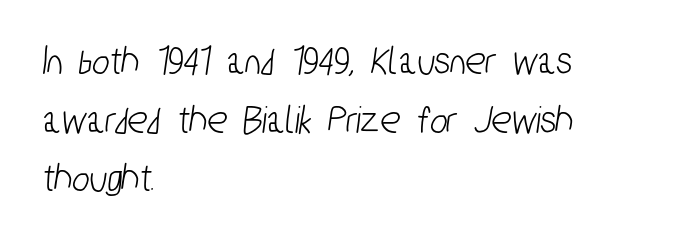
Q: Is the typeface a serif or a sans-serif typeface? A: Sans-serif.
Q: Is the text underlined? A: No.
Q: How is the paragraph aligned? A: Left-aligned.
Q: Is the spacing between letters normal or unusually wide? A: Normal.
Q: Is the spacing between lines tight, normal or loose? A: Normal.
Q: Width (condensed, normal, or wide)? A: Condensed.
Q: Stroke contrast? A: Low.
Q: x-height? A: Medium.
Q: Monospaced? A: No.
